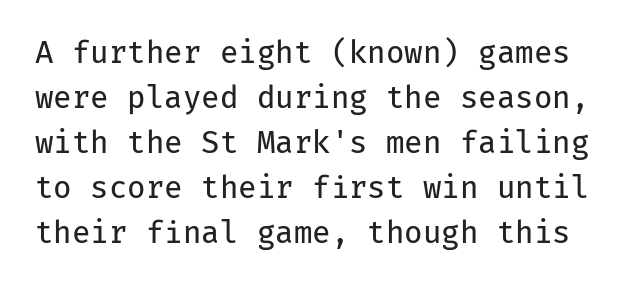
{"serif": "no", "italic": "no", "bold": "no", "weight": "regular", "width": "normal", "stroke_contrast": "low", "x_height": "medium", "monospaced": "yes", "underline": "no", "line_spacing": "normal", "line_spacing_ratio": 1.5, "letter_spacing": "normal", "letter_spacing_em": 0.0, "glyph_px": 30}
